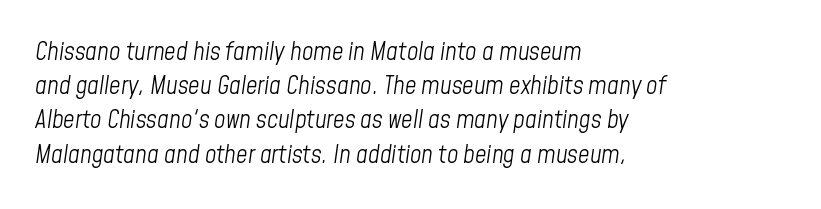
The image shows 25 px text type, italic (leaning right); set left-aligned, normal line spacing (1.37x), normal letter spacing, not underlined.
